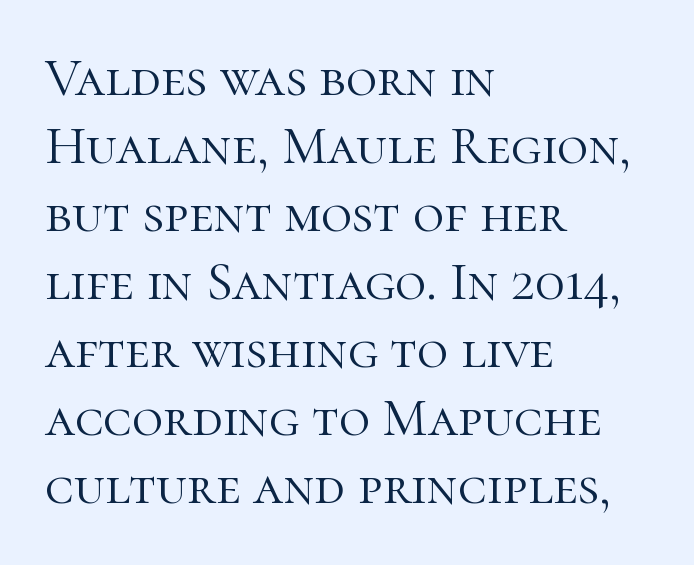
The strokes carry an ordinary text weight at most. Italic: no, the glyphs are upright roman. Left-aligned paragraph, ragged on the right. Proportional: the letters do not fall into vertical columns.
